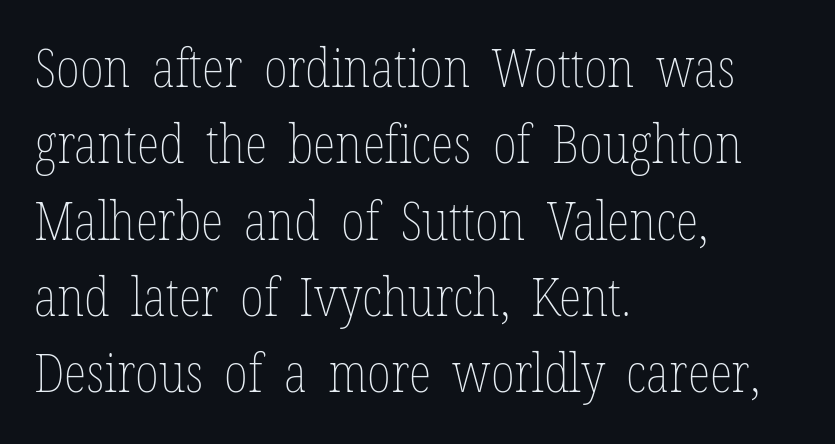
Evenly set lines give the paragraph a standard silhouette. Left-aligned paragraph, ragged on the right. A clean baseline with only descenders dipping below it. The passage shown is typed in a proportional face where columns would drift. What stands out about the letter spacing? Nothing — it is the standard amount.
